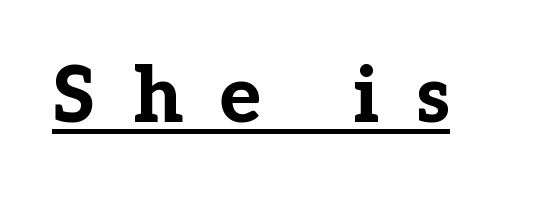
{"serif": "yes", "italic": "no", "bold": "yes", "weight": "bold", "width": "normal", "stroke_contrast": "low", "x_height": "medium", "monospaced": "no", "underline": "yes", "letter_spacing": "wide", "letter_spacing_em": 0.48, "glyph_px": 77}
